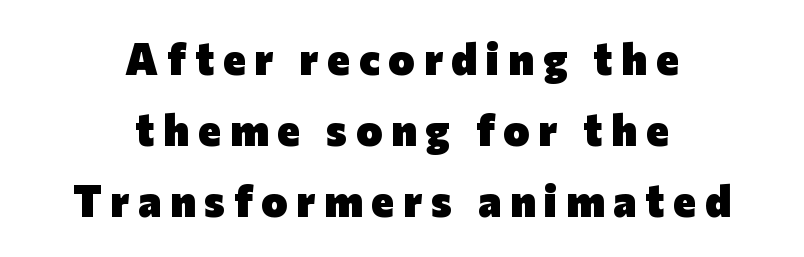
Q: Is the text bold? A: Yes.
Q: Is the text italic (slanted)? A: No, it is upright.
Q: Is the typeface a serif or a sans-serif typeface? A: Sans-serif.
Q: Is the text underlined? A: No.
Q: How is the paragraph aligned? A: Centered.
Q: Is the spacing between letters normal or unusually wide? A: Unusually wide.
Q: Is the spacing between lines tight, normal or loose? A: Normal.
Q: Width (condensed, normal, or wide)? A: Normal.
Q: Stroke contrast? A: Low.
Q: x-height? A: Medium.
Q: Monospaced? A: No.
